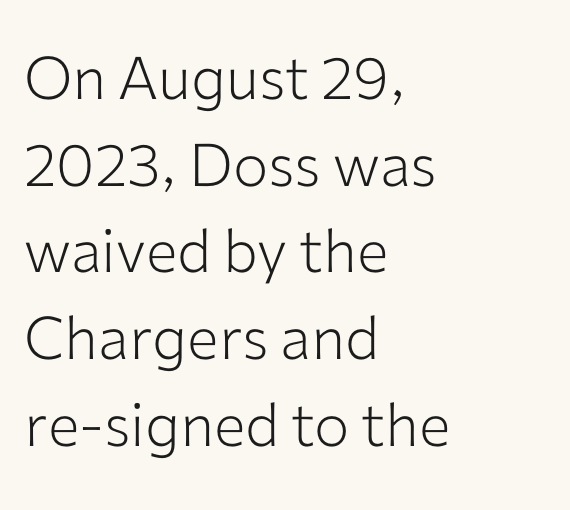
The image shows 59 px light sans-serif type, upright; set left-aligned, normal line spacing (1.47x), normal letter spacing, not underlined; low stroke contrast and a medium x-height.
